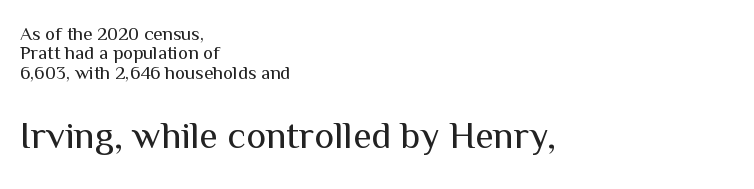
The letters in the lower block stand taller than those in the block above. A typesetter would call this zero additional tracking. Posture: straight, roman, zero tilt. Nobody drew a line under any word here. Proportional: the letters do not fall into vertical columns.
